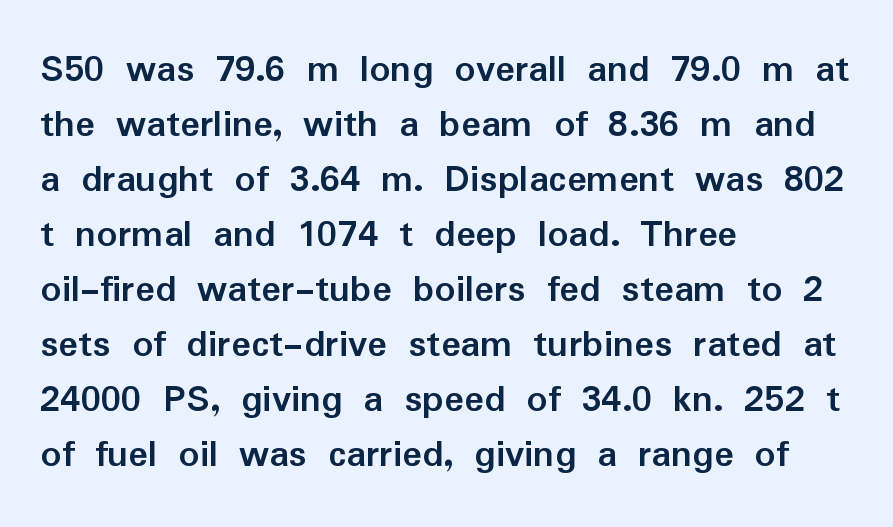
Students, note that the glyphs here touch the page at normal intervals. The passage shown stacks its lines at a standard gap. Pretty heavy lettering here — definitely bold. The glyphs in this specimen are sans serif. Ordinary non-slanted type is in use.
